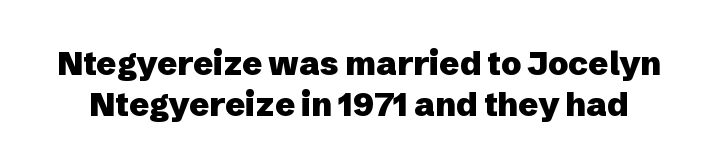
{"serif": "no", "italic": "no", "bold": "yes", "weight": "heavy", "width": "normal", "stroke_contrast": "low", "x_height": "medium", "monospaced": "no", "underline": "no", "line_spacing": "normal", "line_spacing_ratio": 1.25, "letter_spacing": "normal", "letter_spacing_em": 0.0, "glyph_px": 33}
